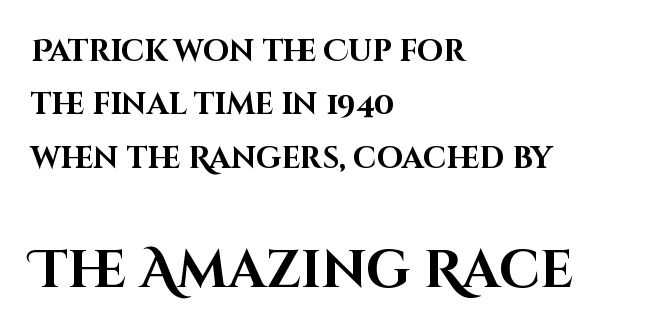
The image shows 53 px bold sans-serif type, upright; set left-aligned, line spacing 1.78x, normal letter spacing, not underlined; the second (bottom) block is 1.77x larger; high stroke contrast and a large x-height.
